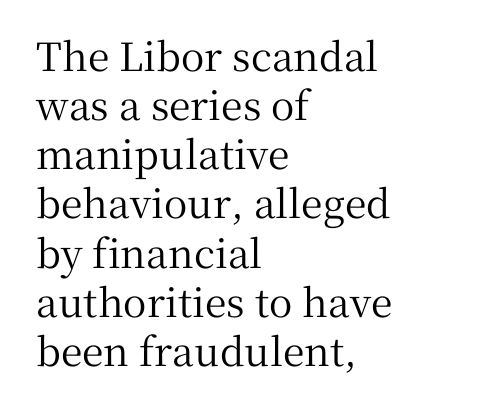
{"serif": "yes", "italic": "no", "width": "normal", "stroke_contrast": "medium", "x_height": "medium", "monospaced": "no", "underline": "no", "align": "left", "line_spacing": "normal", "line_spacing_ratio": 1.26, "letter_spacing": "normal", "letter_spacing_em": 0.0, "glyph_px": 39}
